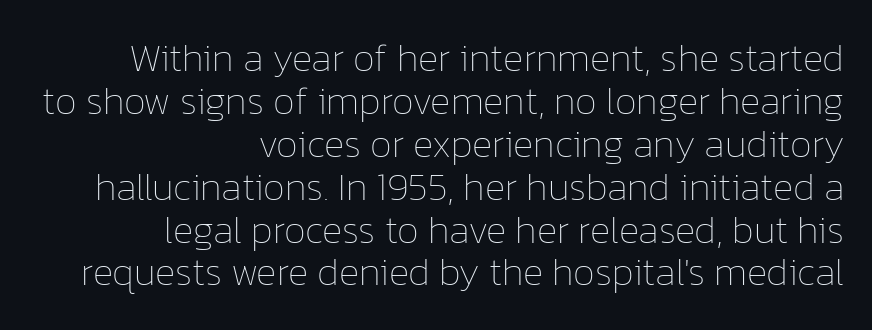
Q: Is the text bold? A: No.
Q: Is the text italic (slanted)? A: No, it is upright.
Q: Is the text underlined? A: No.
Q: How is the paragraph aligned? A: Right-aligned.
Q: Is the spacing between letters normal or unusually wide? A: Normal.
Q: Is the spacing between lines tight, normal or loose? A: Tight.
Q: Width (condensed, normal, or wide)? A: Normal.
Q: Stroke contrast? A: Low.
Q: x-height? A: Medium.
Q: Monospaced? A: No.
